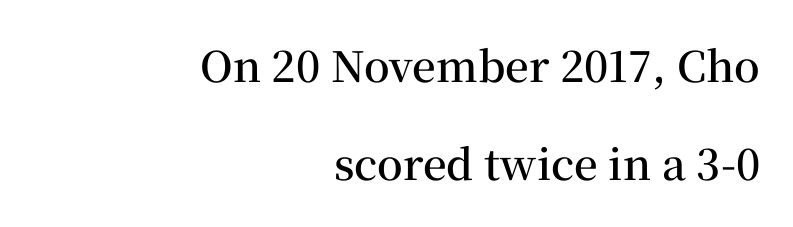
The image shows 42 px semibold serif type, upright; set right-aligned, loose line spacing (2.34x), normal letter spacing, not underlined; medium stroke contrast and a medium x-height.
